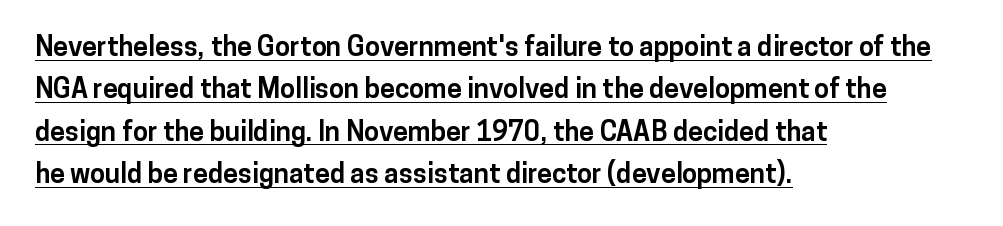
Q: Is the text bold? A: Yes.
Q: Is the text italic (slanted)? A: No, it is upright.
Q: Is the text underlined? A: Yes.
Q: How is the paragraph aligned? A: Left-aligned.
Q: Is the spacing between letters normal or unusually wide? A: Normal.
Q: Is the spacing between lines tight, normal or loose? A: Normal.
